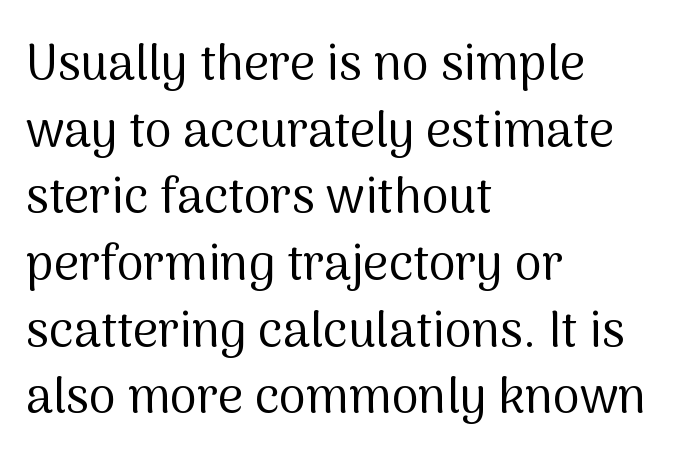
The image shows 49 px regular-weight sans-serif type, upright; set left-aligned, normal line spacing (1.36x), normal letter spacing, not underlined; medium stroke contrast and a medium x-height.
